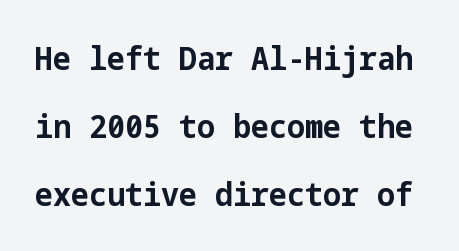
What stands out about the letter spacing? Nothing — it is the standard amount. The typeface chosen for these lines omits serifs. Typographic density is high because the face is bold. The lines are spread far apart with generous leading. The glyphs are unaccompanied by any horizontal stroke below them. Do the letters lean? They stand straight.
